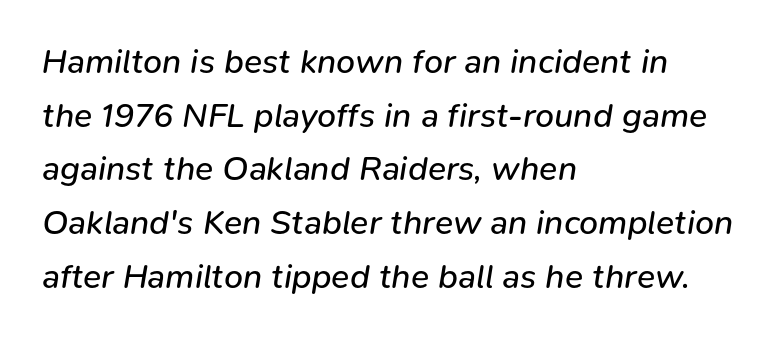
The image shows 34 px regular-weight type, italic (leaning right); set left-aligned, normal line spacing (1.58x), normal letter spacing, not underlined; low stroke contrast and a medium x-height.
